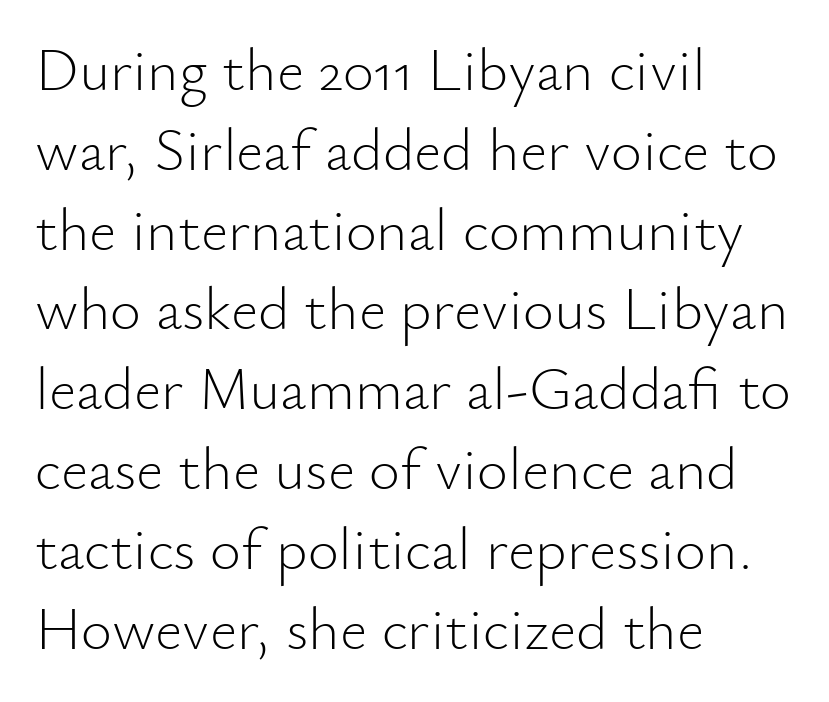
The image shows 60 px light sans-serif type, upright; set left-aligned, normal line spacing (1.33x), normal letter spacing, not underlined; low stroke contrast and a small x-height.
